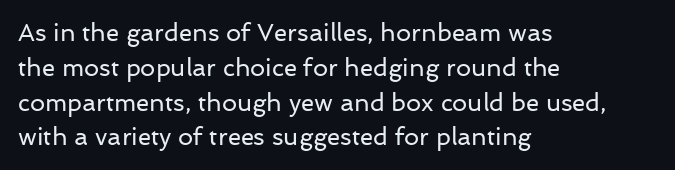
{"italic": "no", "bold": "no", "underline": "no", "align": "left", "line_spacing": "normal", "line_spacing_ratio": 1.45, "letter_spacing": "normal", "letter_spacing_em": 0.0, "glyph_px": 24}
